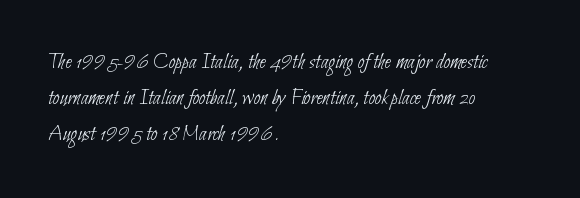
The image shows 23 px text type; set left-aligned, normal line spacing (1.56x), normal letter spacing, not underlined.
